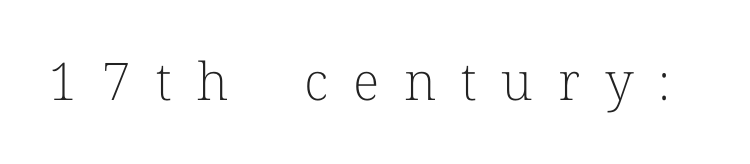
{"serif": "yes", "italic": "no", "bold": "no", "weight": "light", "width": "normal", "stroke_contrast": "low", "x_height": "medium", "monospaced": "no", "underline": "no", "letter_spacing": "wide", "letter_spacing_em": 0.48, "glyph_px": 52}
